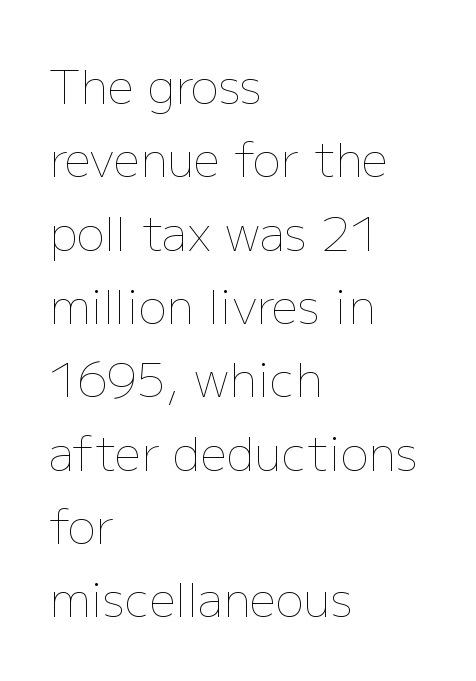
{"italic": "no", "bold": "no", "weight": "thin", "width": "normal", "stroke_contrast": "low", "x_height": "medium", "monospaced": "no", "underline": "no", "align": "left", "line_spacing": "normal", "line_spacing_ratio": 1.56, "letter_spacing": "normal", "letter_spacing_em": 0.0, "glyph_px": 47}
